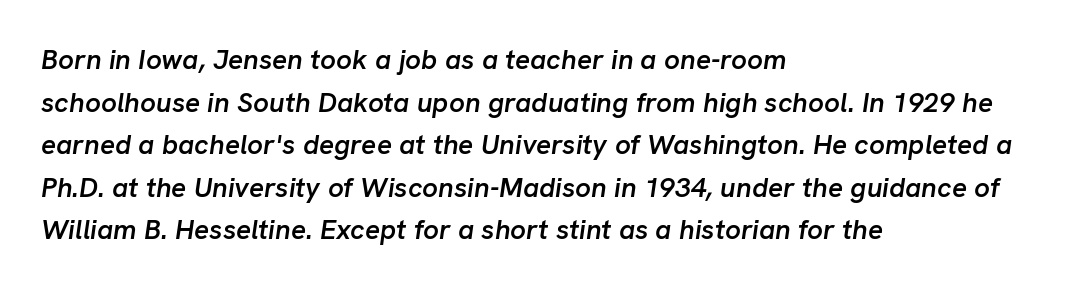
Q: Is the text bold? A: Semi-bold.
Q: Is the text italic (slanted)? A: Yes, it leans right by about 8 degrees.
Q: Is the text underlined? A: No.
Q: How is the paragraph aligned? A: Left-aligned.
Q: Is the spacing between letters normal or unusually wide? A: Normal.
Q: Is the spacing between lines tight, normal or loose? A: Normal.
Q: Width (condensed, normal, or wide)? A: Normal.
Q: Stroke contrast? A: Low.
Q: x-height? A: Medium.
Q: Monospaced? A: No.
